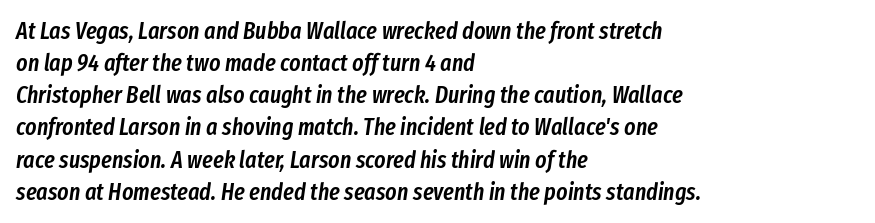
{"italic": "yes", "lean": "right", "slant_degrees": 8, "bold": "semi", "underline": "no", "align": "left", "line_spacing": "normal", "line_spacing_ratio": 1.34, "letter_spacing": "normal", "letter_spacing_em": 0.0, "glyph_px": 24}
